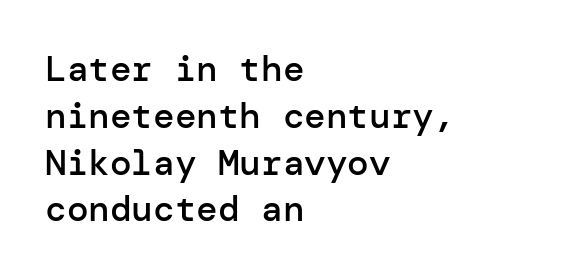
The image shows 36 px semibold sans-serif type, upright; set left-aligned, normal line spacing (1.3x), normal letter spacing, not underlined; low stroke contrast and a medium x-height.
